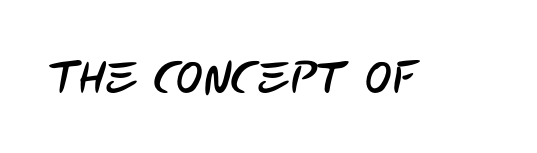
The area under the type is left untouched. Proportional: the letters do not fall into vertical columns. Type style note: lacks serifs. Honestly, the letter spacing is just normal — you wouldn't notice it.
